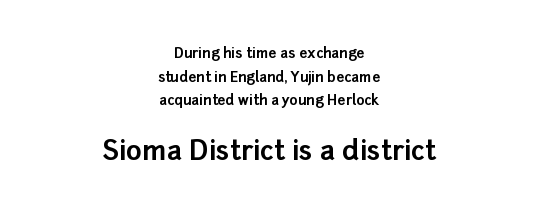
The image shows 27 px bold type, upright; set centered, normal line spacing (1.68x), normal letter spacing, not underlined; the second (bottom) block is 1.93x larger.
